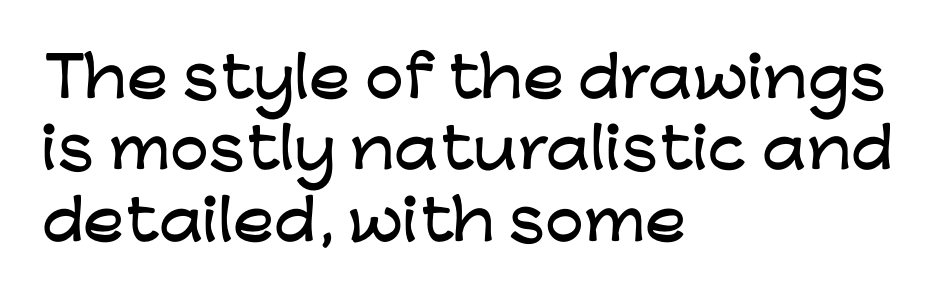
The image shows 55 px wide sans-serif type, upright; set left-aligned, normal line spacing (1.3x), normal letter spacing, not underlined; low stroke contrast and a medium x-height.
